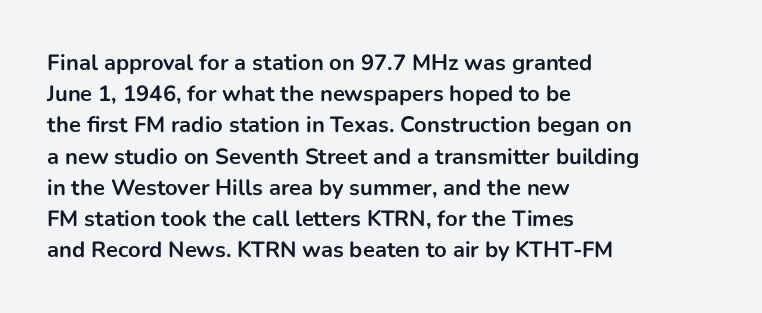
Q: Is the text bold? A: Yes.
Q: Is the text italic (slanted)? A: No, it is upright.
Q: Is the text underlined? A: No.
Q: How is the paragraph aligned? A: Left-aligned.
Q: Is the spacing between letters normal or unusually wide? A: Normal.
Q: Is the spacing between lines tight, normal or loose? A: Normal.
